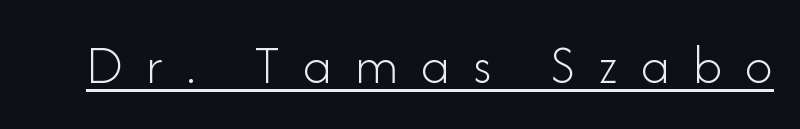
The image shows 56 px light sans-serif type, upright; set unusually wide letter spacing (+0.41 em), underlined; low stroke contrast and a small x-height.
